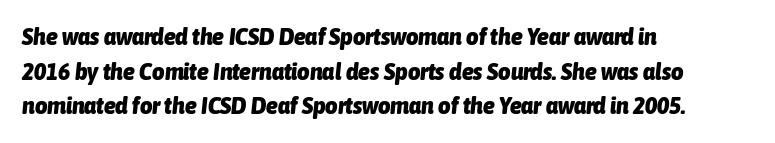
Q: Is the text bold? A: Yes.
Q: Is the text italic (slanted)? A: Yes, it leans right by about 6 degrees.
Q: Is the text underlined? A: No.
Q: How is the paragraph aligned? A: Left-aligned.
Q: Is the spacing between letters normal or unusually wide? A: Normal.
Q: Is the spacing between lines tight, normal or loose? A: Normal.
